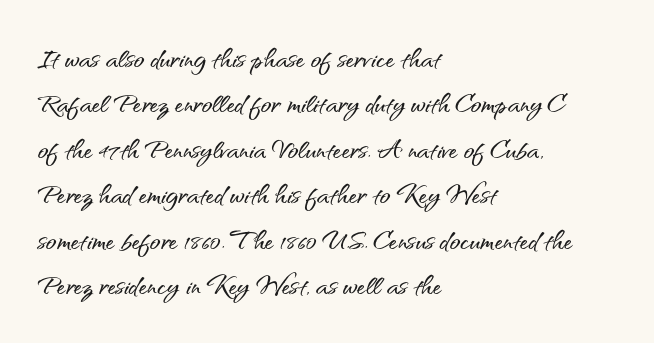
{"serif": "no", "width": "normal", "stroke_contrast": "medium", "x_height": "small", "monospaced": "no", "underline": "no", "align": "left", "line_spacing": "normal", "line_spacing_ratio": 1.3, "letter_spacing": "normal", "letter_spacing_em": 0.0, "glyph_px": 35}
